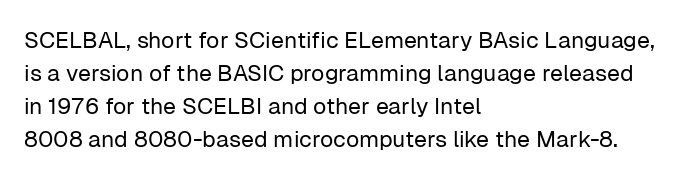
Q: Is the text bold? A: No.
Q: Is the text italic (slanted)? A: No, it is upright.
Q: Is the text underlined? A: No.
Q: How is the paragraph aligned? A: Left-aligned.
Q: Is the spacing between letters normal or unusually wide? A: Normal.
Q: Is the spacing between lines tight, normal or loose? A: Normal.
